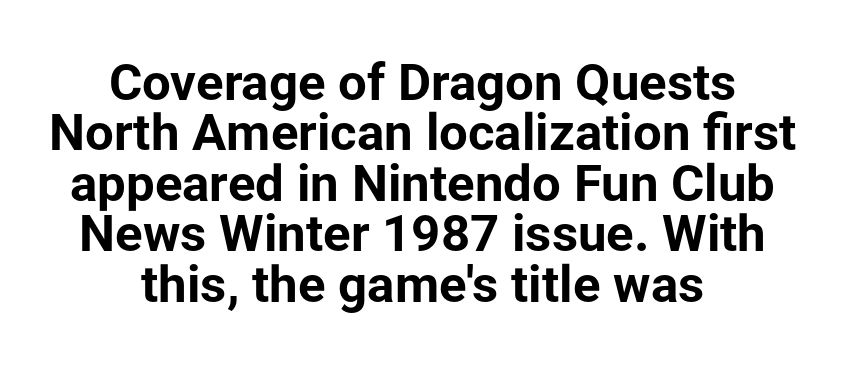
{"serif": "no", "italic": "no", "bold": "yes", "weight": "bold", "width": "normal", "stroke_contrast": "low", "x_height": "medium", "monospaced": "no", "underline": "no", "align": "center", "line_spacing": "tight", "line_spacing_ratio": 0.99, "letter_spacing": "normal", "letter_spacing_em": 0.0, "glyph_px": 51}
